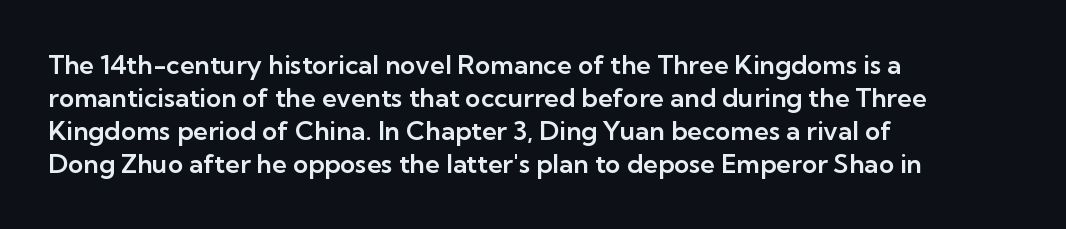
Q: Is the text italic (slanted)? A: No, it is upright.
Q: Is the text underlined? A: No.
Q: How is the paragraph aligned? A: Left-aligned.
Q: Is the spacing between letters normal or unusually wide? A: Normal.
Q: Is the spacing between lines tight, normal or loose? A: Normal.
